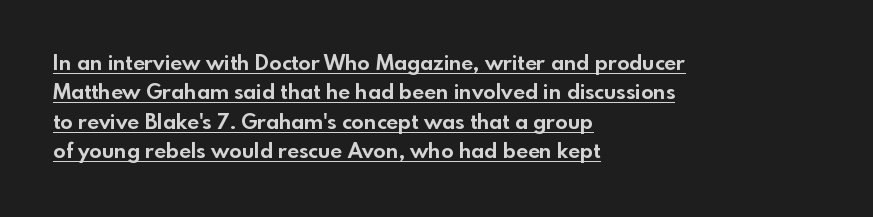
Q: Is the text bold? A: Yes.
Q: Is the text italic (slanted)? A: No, it is upright.
Q: Is the text underlined? A: Yes.
Q: How is the paragraph aligned? A: Left-aligned.
Q: Is the spacing between letters normal or unusually wide? A: Normal.
Q: Is the spacing between lines tight, normal or loose? A: Normal.
